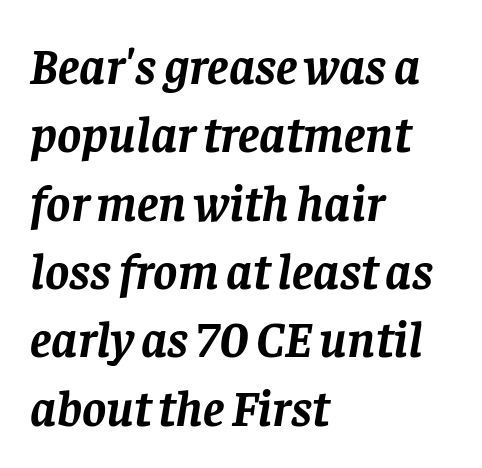
The image shows 51 px semibold serif type, italic (leaning right); set left-aligned, normal line spacing (1.34x), normal letter spacing, not underlined; low stroke contrast and a large x-height.
